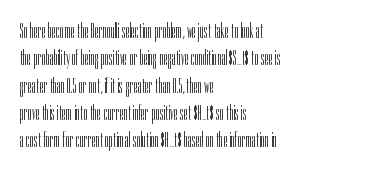
Reading down the block, your eye returns to a fixed left position each line. The weight tops out at a normal text grade. Interline gaps are of average width in this sample. The letters sit at their default tracking, neither squeezed nor spread.
